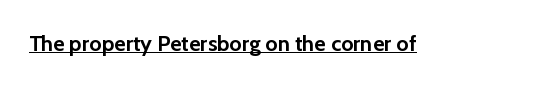
Q: Is the text bold? A: Yes.
Q: Is the text italic (slanted)? A: No, it is upright.
Q: Is the text underlined? A: Yes.
Q: Is the spacing between letters normal or unusually wide? A: Normal.
